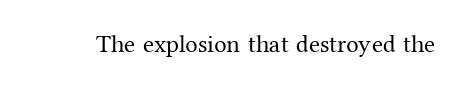
The rendering keeps characters at their native spacing. The font sits on the lighter half of the weight spectrum, regular included. Quick note: underline off. Is there any slant? The stems are plumb.
